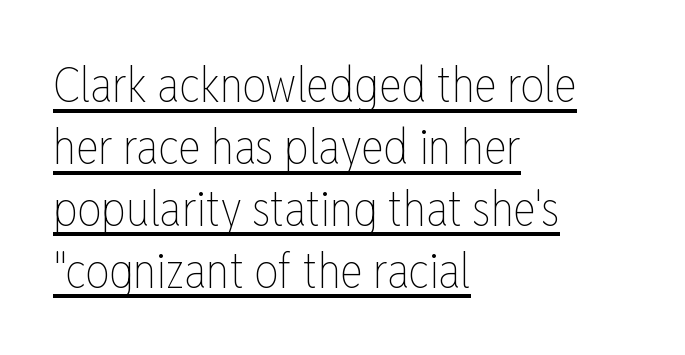
Does the lettering tilt? It doesn't — this is upright. The specimen includes a rule beneath the text block's lines. These lines keep a tight, regular rhythm from letter to letter. How would I describe the line gaps? Plain and ordinary.
